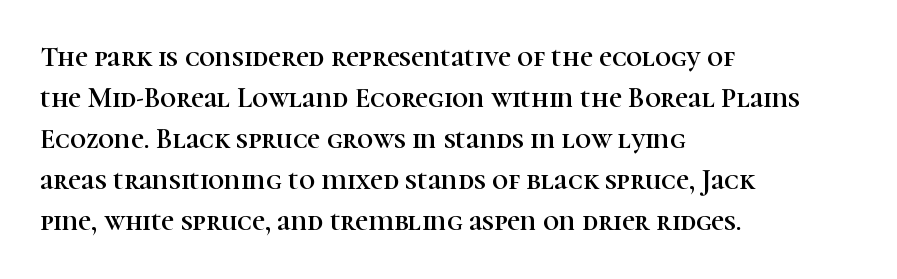
Look at the tracking — it's just the regular setting, nothing added. What kind of face is this? One with serifs. In terms of posture, this sample is upright. The paragraph shown leans on its left margin.
